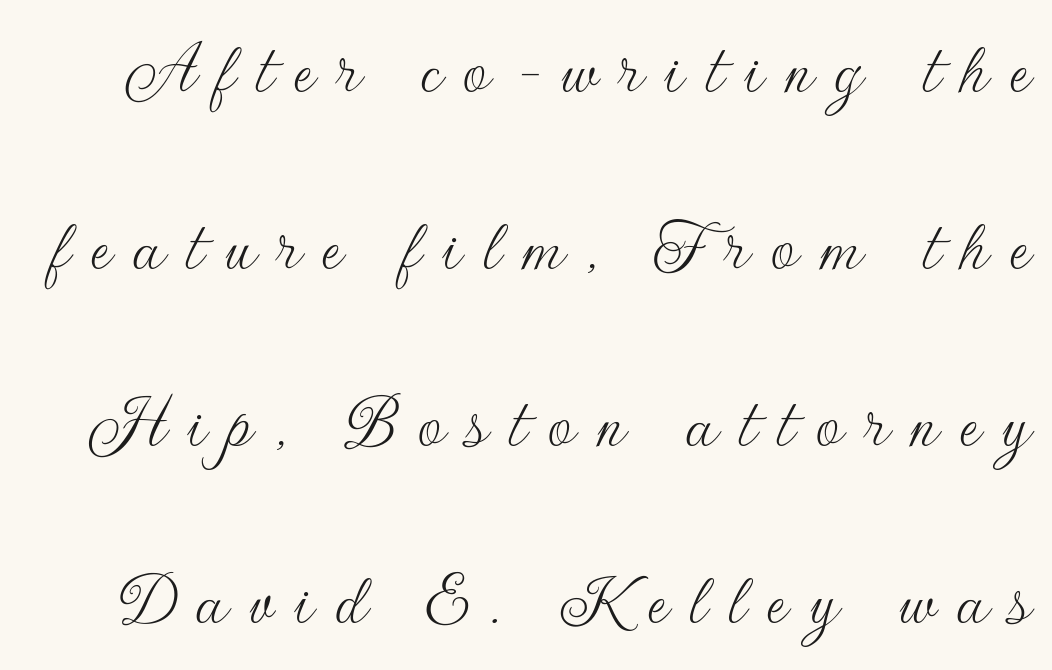
{"serif": "no", "bold": "no", "weight": "thin", "width": "normal", "stroke_contrast": "low", "x_height": "small", "monospaced": "no", "underline": "no", "line_spacing": "loose", "line_spacing_ratio": 2.27, "letter_spacing": "wide", "letter_spacing_em": 0.27, "glyph_px": 78}
